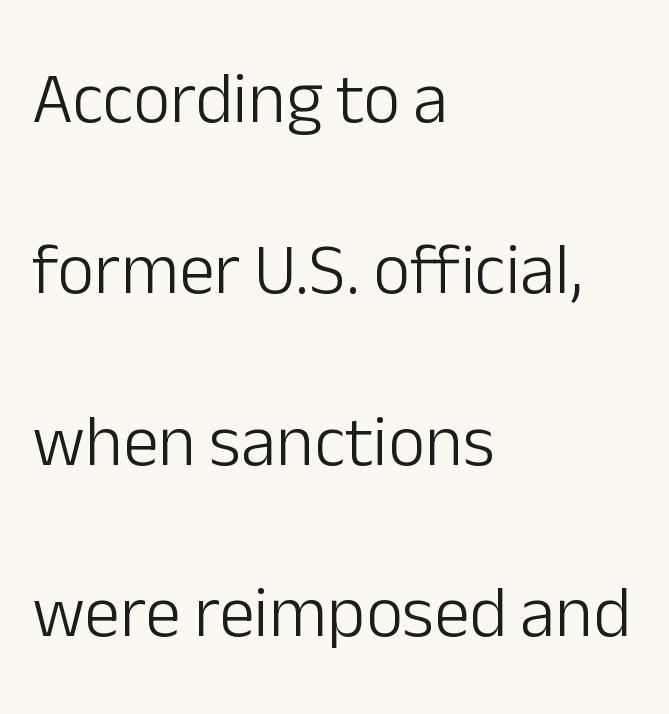
The image shows 72 px light sans-serif type, upright; set left-aligned, loose line spacing (2.38x), normal letter spacing, not underlined; low stroke contrast and a medium x-height.
